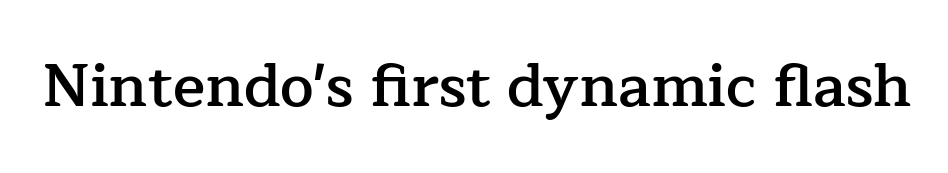
The image shows 60 px semibold serif type, upright; set normal letter spacing, not underlined; low stroke contrast and a medium x-height.
